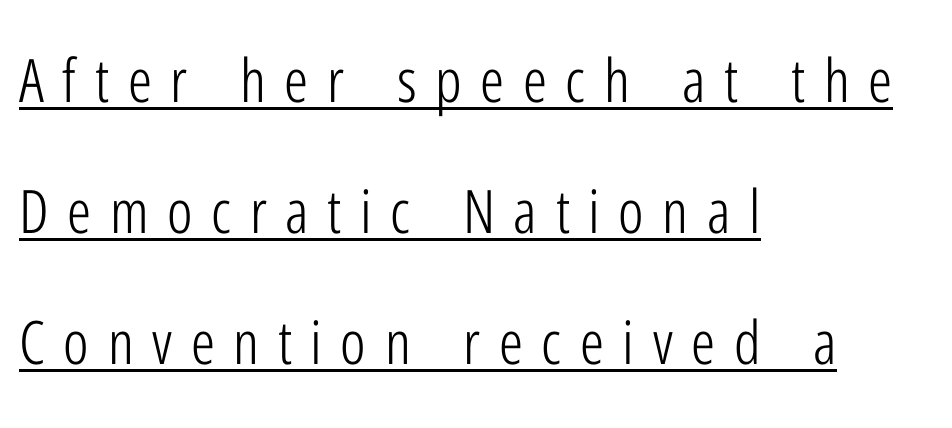
The image shows 60 px light, condensed sans-serif type, upright; set left-aligned, loose line spacing (2.18x), unusually wide letter spacing (+0.31 em), underlined; low stroke contrast and a medium x-height.
